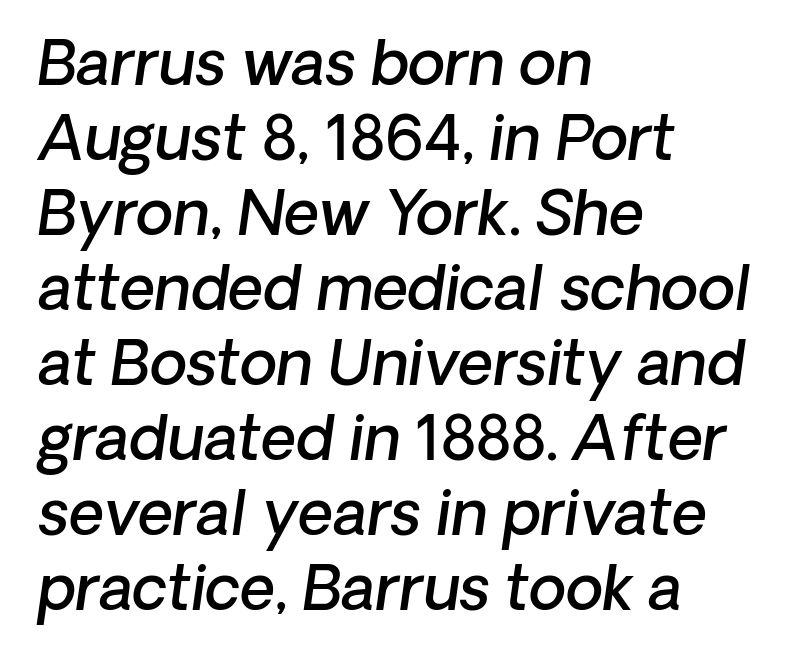
The image shows 61 px semibold sans-serif type; set left-aligned, line spacing 1.23x, normal letter spacing, not underlined; low stroke contrast and a medium x-height.
